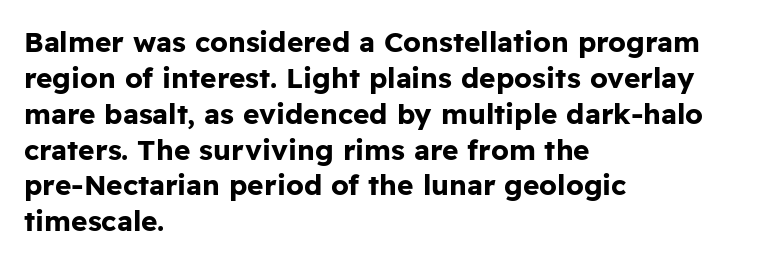
A student would call this left alignment; a typographer would say flush left, rag right. Caption: bold face, heavy strokes. Nope, not italic — everything's standing straight. Compared with typical paragraphs, the rows here are spaced about the same. Type style note: lacks serifs. Bare-footed words on every line.
